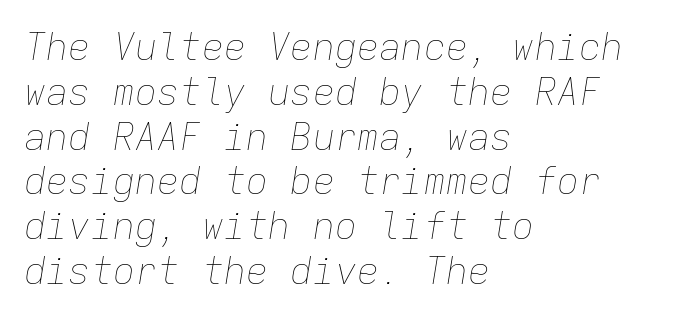
{"italic": "yes", "lean": "right", "slant_degrees": 9, "bold": "no", "weight": "thin", "width": "normal", "stroke_contrast": "low", "x_height": "medium", "monospaced": "yes", "underline": "no", "align": "left", "line_spacing_ratio": 1.21, "letter_spacing": "normal", "letter_spacing_em": 0.0, "glyph_px": 37}
